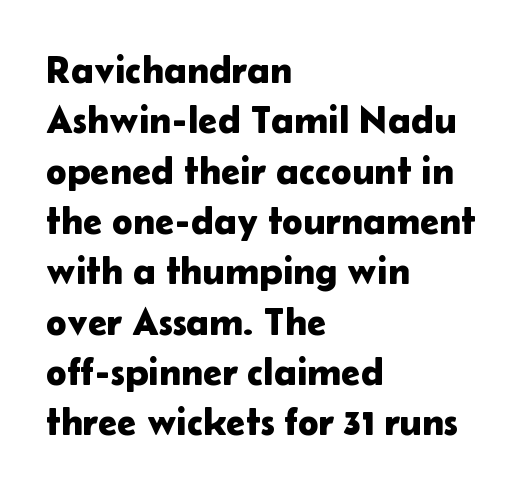
The image shows 39 px sans-serif type, upright; set left-aligned, normal line spacing (1.29x), normal letter spacing, not underlined; low stroke contrast and a medium x-height.
